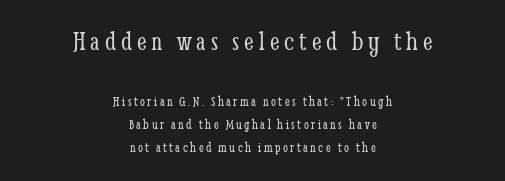
Q: Is the text bold? A: No.
Q: Is the text italic (slanted)? A: No, it is upright.
Q: Is the typeface a serif or a sans-serif typeface? A: Serif.
Q: Is the text underlined? A: No.
Q: How is the paragraph aligned? A: Centered.
Q: Is the spacing between lines tight, normal or loose? A: Normal.
Q: Which block of text is set in a larger size, the first (top) or the second (bottom)? A: The first (top) one.
Q: Width (condensed, normal, or wide)? A: Condensed.
Q: Stroke contrast? A: Low.
Q: x-height? A: Medium.
Q: Monospaced? A: No.
